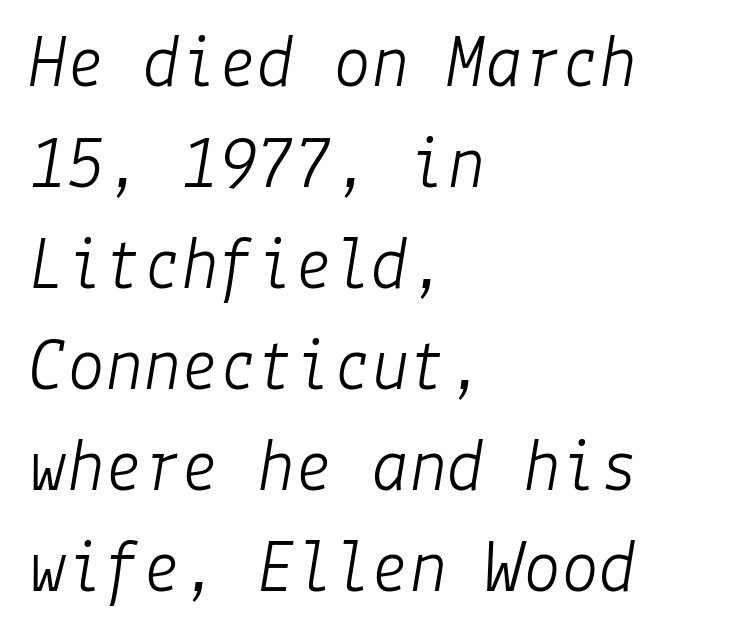
{"italic": "yes", "lean": "right", "slant_degrees": 9, "bold": "no", "weight": "light", "width": "normal", "stroke_contrast": "low", "x_height": "medium", "underline": "no", "align": "left", "line_spacing": "normal", "line_spacing_ratio": 1.33, "letter_spacing": "normal", "letter_spacing_em": 0.0, "glyph_px": 76}
